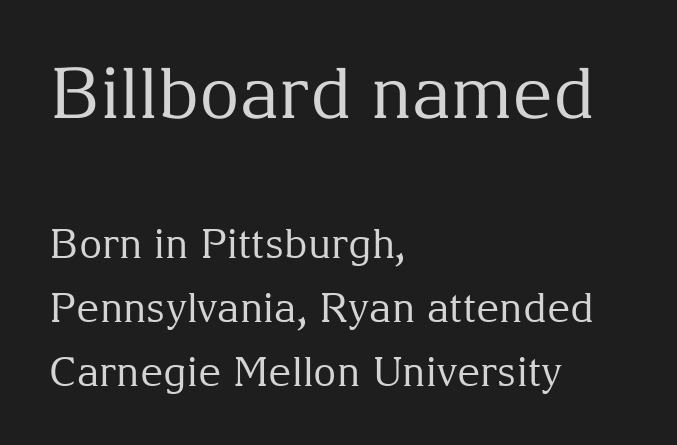
The image shows 70 px regular-weight serif type, upright; set left-aligned, normal line spacing (1.61x), normal letter spacing, not underlined; the first (top) block is 1.75x larger; medium stroke contrast and a medium x-height.
